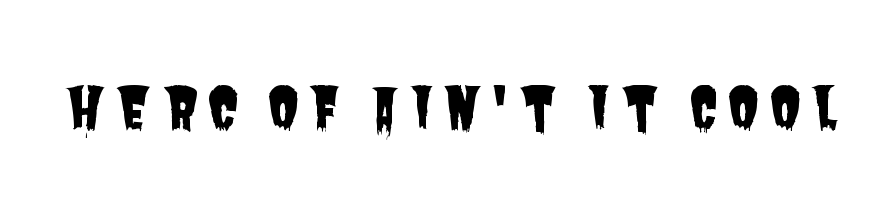
The area under the type is left untouched. Here the designer chose a conventional face with non-uniform glyph widths. Is this a sans? Yes — the strokes have no serifs.
